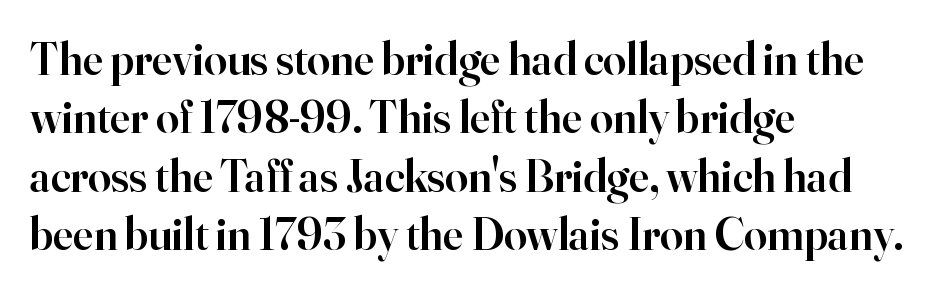
{"serif": "yes", "italic": "no", "bold": "semi", "weight": "semibold", "width": "normal", "stroke_contrast": "high", "x_height": "small", "monospaced": "no", "underline": "no", "align": "left", "line_spacing": "normal", "line_spacing_ratio": 1.27, "letter_spacing": "normal", "letter_spacing_em": 0.0, "glyph_px": 46}
